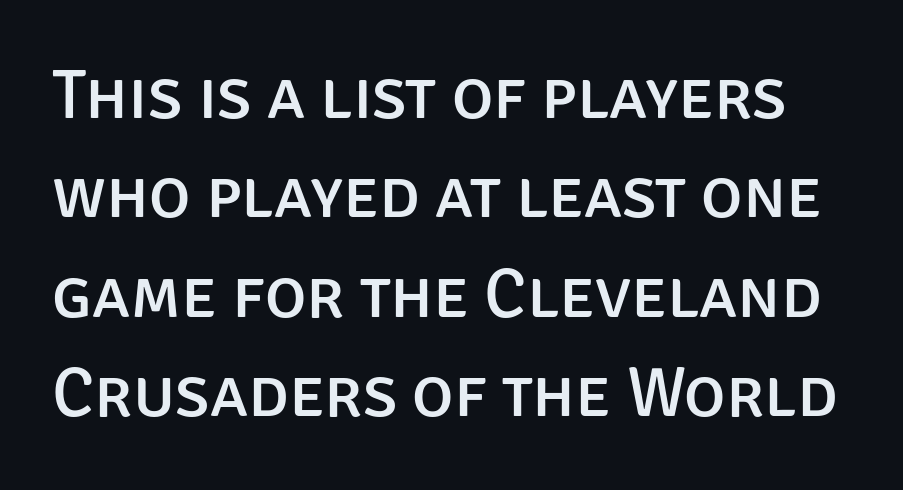
The image shows 70 px sans-serif type, upright; set normal line spacing (1.42x), normal letter spacing, not underlined; low stroke contrast and a large x-height.
